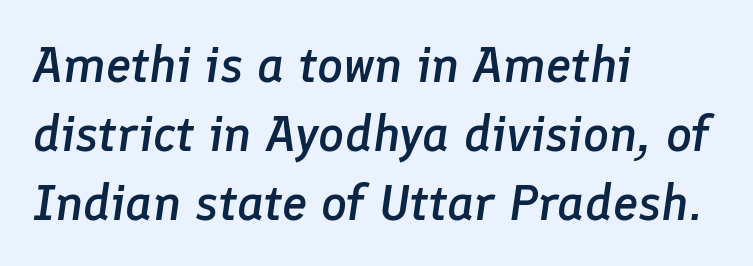
{"italic": "yes", "lean": "right", "slant_degrees": 8, "bold": "semi", "weight": "semibold", "width": "normal", "stroke_contrast": "low", "x_height": "medium", "monospaced": "no", "underline": "no", "align": "left", "line_spacing": "normal", "line_spacing_ratio": 1.35, "letter_spacing": "normal", "letter_spacing_em": 0.0, "glyph_px": 51}
